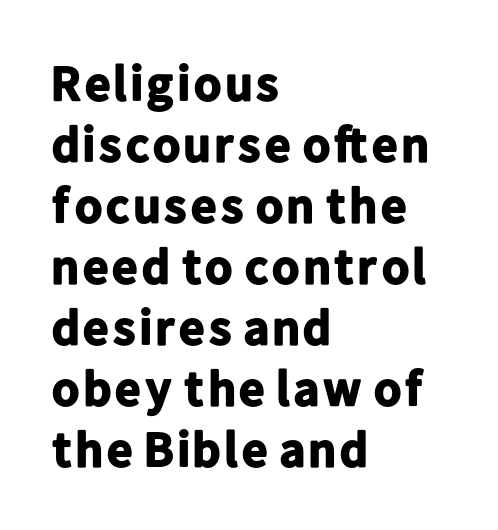
{"serif": "no", "italic": "no", "bold": "yes", "weight": "bold", "width": "normal", "stroke_contrast": "low", "x_height": "medium", "monospaced": "no", "underline": "no", "align": "left", "line_spacing_ratio": 1.22, "letter_spacing": "normal", "letter_spacing_em": 0.0, "glyph_px": 50}
